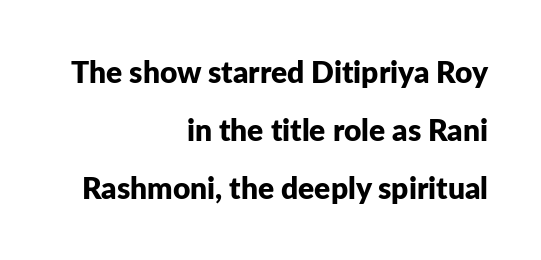
The image shows 30 px bold sans-serif type, upright; set right-aligned, loose line spacing (1.94x), normal letter spacing, not underlined; low stroke contrast and a medium x-height.
